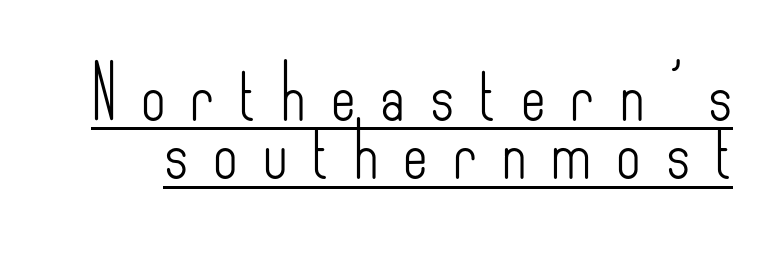
Q: Is the text bold? A: No.
Q: Is the text italic (slanted)? A: No, it is upright.
Q: Is the typeface a serif or a sans-serif typeface? A: Sans-serif.
Q: Is the text underlined? A: Yes.
Q: Is the spacing between letters normal or unusually wide? A: Unusually wide.
Q: Is the spacing between lines tight, normal or loose? A: Tight.
Q: Width (condensed, normal, or wide)? A: Condensed.
Q: Stroke contrast? A: Low.
Q: x-height? A: Small.
Q: Monospaced? A: No.
